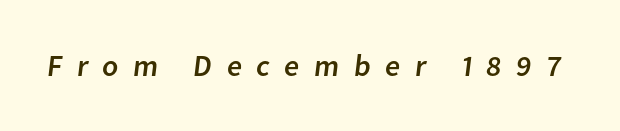
Q: Is the typeface a serif or a sans-serif typeface? A: Sans-serif.
Q: Is the text underlined? A: No.
Q: Is the spacing between letters normal or unusually wide? A: Unusually wide.
Q: Width (condensed, normal, or wide)? A: Normal.
Q: Stroke contrast? A: Low.
Q: x-height? A: Medium.
Q: Monospaced? A: No.
